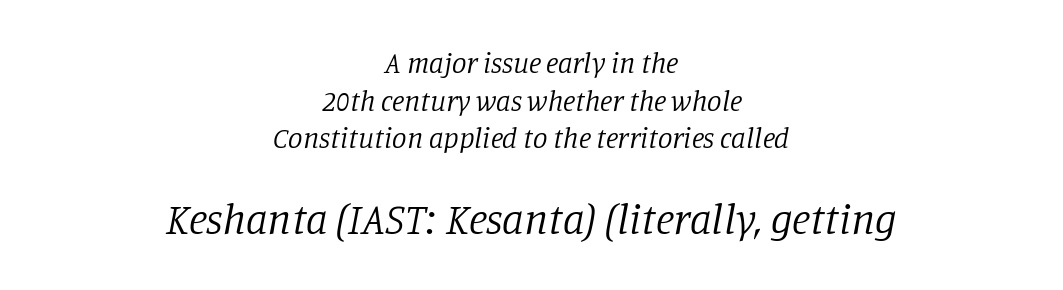
{"serif": "yes", "italic": "yes", "lean": "right", "slant_degrees": 11, "bold": "no", "weight": "regular", "width": "normal", "stroke_contrast": "low", "x_height": "large", "monospaced": "no", "underline": "no", "align": "center", "line_spacing": "normal", "line_spacing_ratio": 1.3, "letter_spacing": "normal", "letter_spacing_em": 0.0, "larger_block": "second", "size_ratio": 1.48, "glyph_px": 43}
